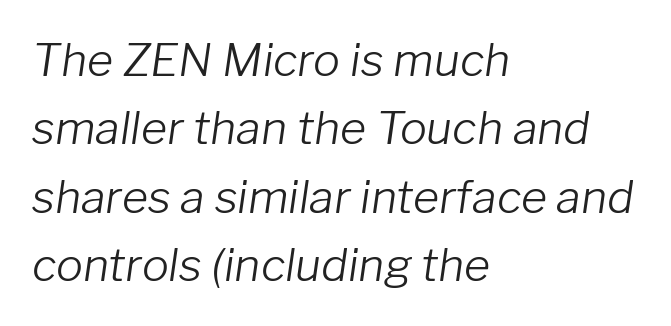
The image shows 45 px light type, italic (leaning right); set left-aligned, normal line spacing (1.52x), normal letter spacing, not underlined; low stroke contrast and a medium x-height.
